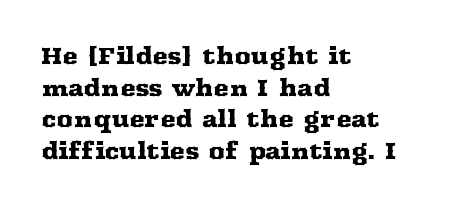
{"italic": "no", "underline": "no", "align": "left", "line_spacing": "normal", "line_spacing_ratio": 1.37, "letter_spacing": "normal", "letter_spacing_em": 0.0, "glyph_px": 23}
